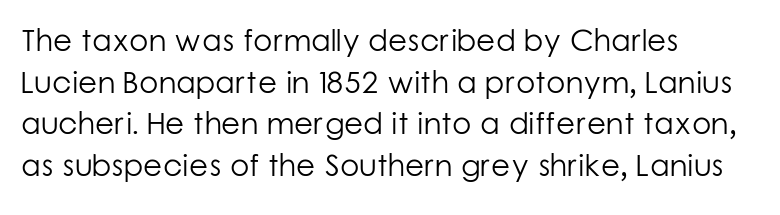
{"serif": "no", "italic": "no", "bold": "no", "weight": "light", "width": "normal", "stroke_contrast": "low", "x_height": "medium", "monospaced": "no", "underline": "no", "align": "left", "line_spacing": "normal", "line_spacing_ratio": 1.34, "letter_spacing": "normal", "letter_spacing_em": 0.0, "glyph_px": 31}
